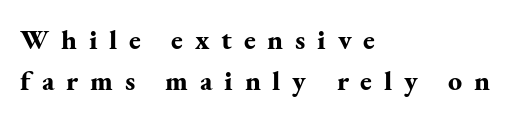
{"serif": "yes", "italic": "no", "bold": "yes", "weight": "bold", "width": "normal", "stroke_contrast": "medium", "x_height": "small", "monospaced": "no", "underline": "no", "align": "left", "line_spacing": "normal", "line_spacing_ratio": 1.45, "letter_spacing": "wide", "letter_spacing_em": 0.42, "glyph_px": 28}
